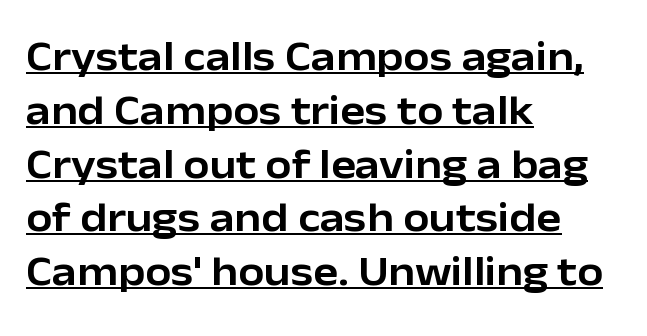
{"serif": "no", "italic": "no", "width": "normal", "stroke_contrast": "low", "x_height": "medium", "monospaced": "no", "underline": "yes", "align": "left", "line_spacing": "normal", "line_spacing_ratio": 1.28, "letter_spacing": "normal", "letter_spacing_em": 0.0, "glyph_px": 42}
